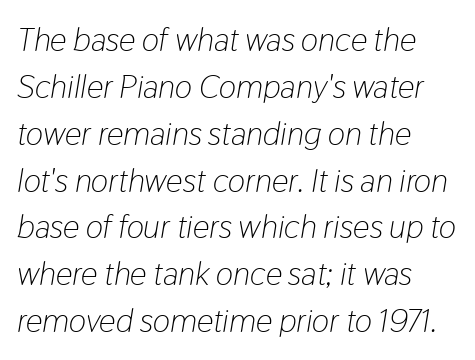
{"italic": "yes", "lean": "right", "slant_degrees": 9, "bold": "no", "weight": "light", "width": "condensed", "stroke_contrast": "low", "x_height": "medium", "monospaced": "no", "underline": "no", "align": "left", "line_spacing": "normal", "line_spacing_ratio": 1.42, "letter_spacing": "normal", "letter_spacing_em": 0.0, "glyph_px": 33}
